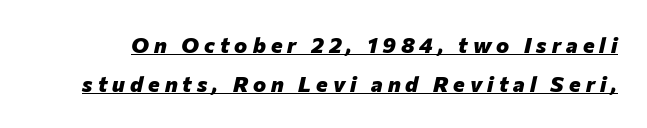
The image shows 22 px bold type, italic (leaning right); set line spacing 1.78x, unusually wide letter spacing (+0.23 em), underlined.
